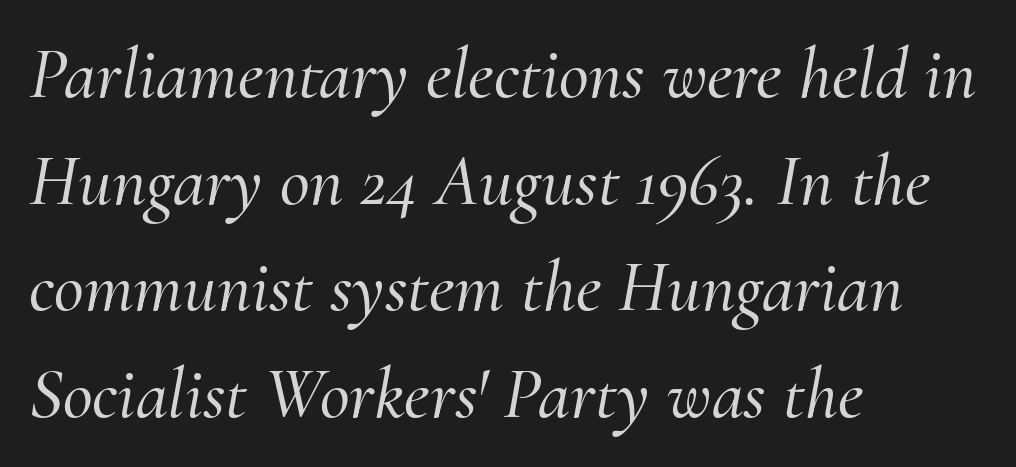
{"serif": "yes", "italic": "yes", "lean": "right", "slant_degrees": 10, "width": "normal", "stroke_contrast": "medium", "x_height": "small", "monospaced": "no", "underline": "no", "align": "left", "line_spacing": "normal", "line_spacing_ratio": 1.46, "letter_spacing": "normal", "letter_spacing_em": 0.0, "glyph_px": 73}
